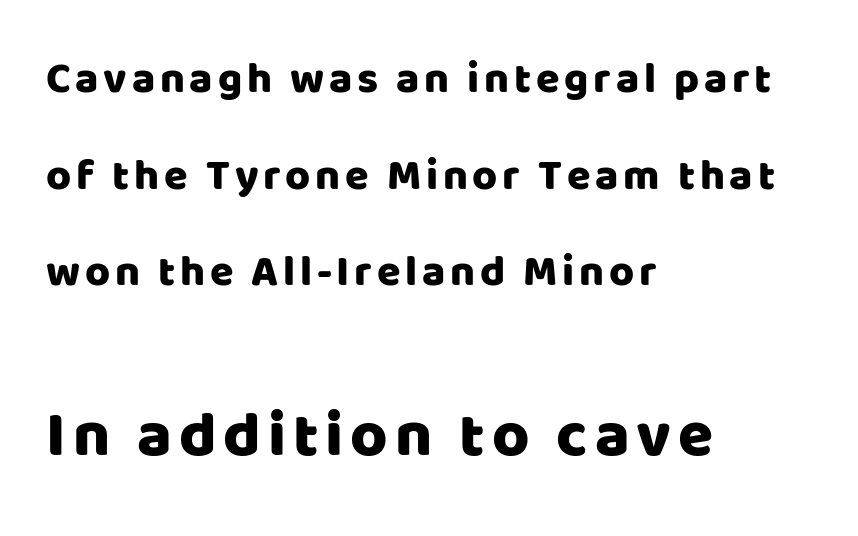
Q: Is the text italic (slanted)? A: No, it is upright.
Q: Is the typeface a serif or a sans-serif typeface? A: Sans-serif.
Q: Is the text underlined? A: No.
Q: How is the paragraph aligned? A: Left-aligned.
Q: Is the spacing between lines tight, normal or loose? A: Loose.
Q: Which block of text is set in a larger size, the first (top) or the second (bottom)? A: The second (bottom) one.
Q: Width (condensed, normal, or wide)? A: Normal.
Q: Stroke contrast? A: Low.
Q: x-height? A: Large.
Q: Monospaced? A: No.
